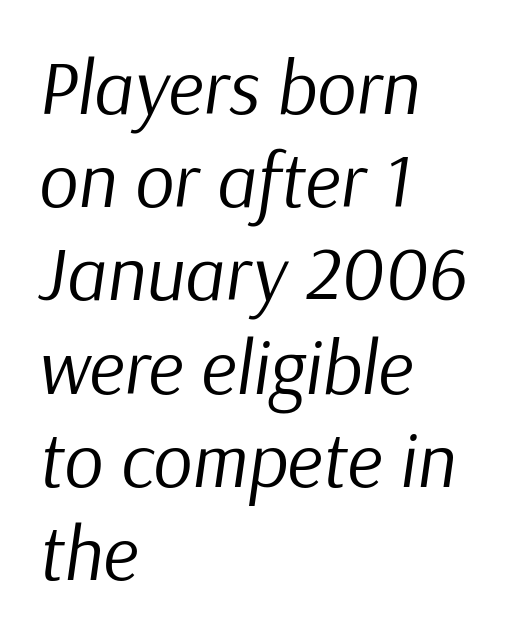
The image shows 77 px regular-weight type, italic (leaning right); set left-aligned, line spacing 1.21x, normal letter spacing, not underlined; low stroke contrast and a medium x-height.
